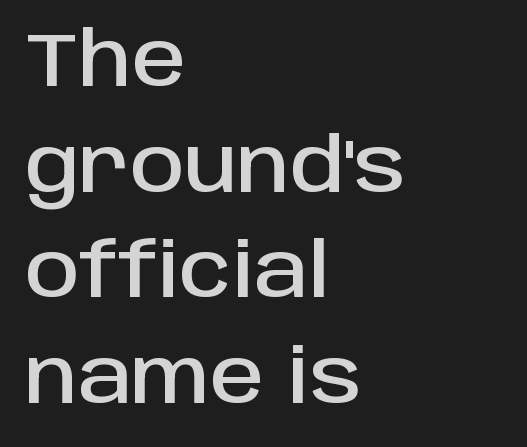
Underline: absent. Quick note: interline space is typical. The letters carry no serifs — their stems end cleanly without finishing strokes. Italic: no, the glyphs are upright roman. No extra tracking has been applied to these lines.
